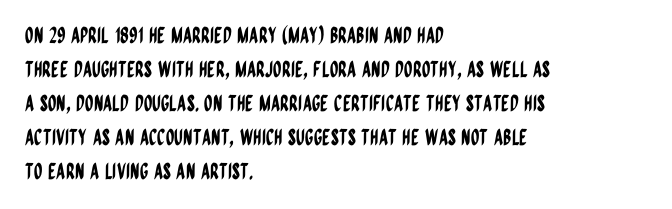
Q: Is the text italic (slanted)? A: No, it is upright.
Q: Is the text underlined? A: No.
Q: How is the paragraph aligned? A: Left-aligned.
Q: Is the spacing between letters normal or unusually wide? A: Normal.
Q: Is the spacing between lines tight, normal or loose? A: Normal.
